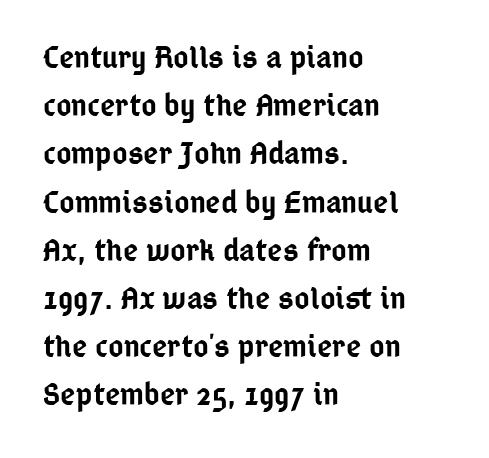
Q: Is the text bold? A: Semi-bold.
Q: Is the text italic (slanted)? A: No, it is upright.
Q: Is the typeface a serif or a sans-serif typeface? A: Sans-serif.
Q: Is the text underlined? A: No.
Q: How is the paragraph aligned? A: Left-aligned.
Q: Is the spacing between letters normal or unusually wide? A: Normal.
Q: Is the spacing between lines tight, normal or loose? A: Normal.
Q: Width (condensed, normal, or wide)? A: Condensed.
Q: Stroke contrast? A: Low.
Q: x-height? A: Medium.
Q: Monospaced? A: No.
